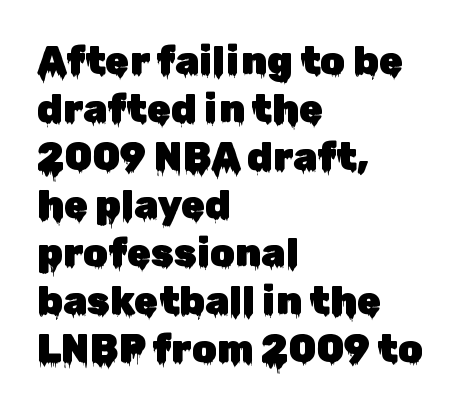
{"serif": "no", "italic": "no", "width": "normal", "stroke_contrast": "low", "x_height": "medium", "monospaced": "no", "underline": "no", "align": "left", "line_spacing_ratio": 1.23, "letter_spacing": "normal", "letter_spacing_em": 0.0, "glyph_px": 39}
